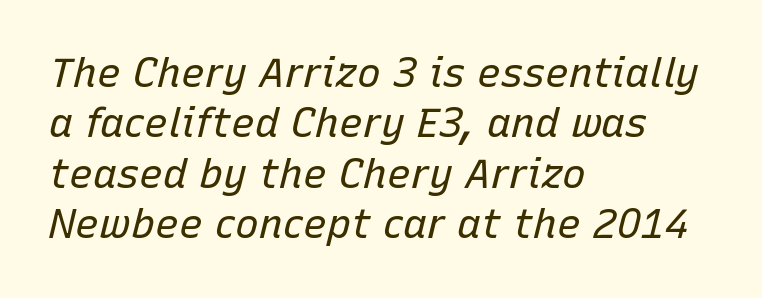
The image shows 40 px regular-weight type, italic (leaning right); set left-aligned, normal line spacing (1.26x), normal letter spacing, not underlined; low stroke contrast and a medium x-height.
